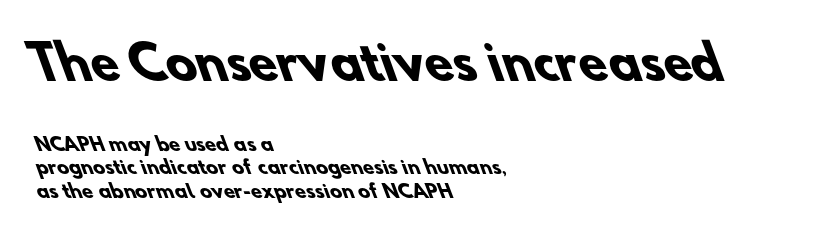
Examine the stroke ends and you'll find no serifs. Think of a printed novel: that variable character pitch is what you see here. The space between consecutive lines is moderate. Look at the tracking — it's just the regular setting, nothing added. The zone under the glyphs is completely vacant.
